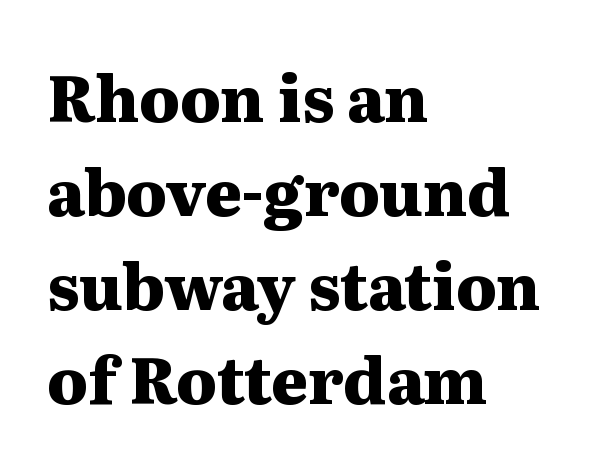
Note: serifs present on the glyphs. The space beneath each line is pristine and unruled. The setting favours the left margin, as ordinary paragraphs usually do. These lines were composed using upright roman letters.
